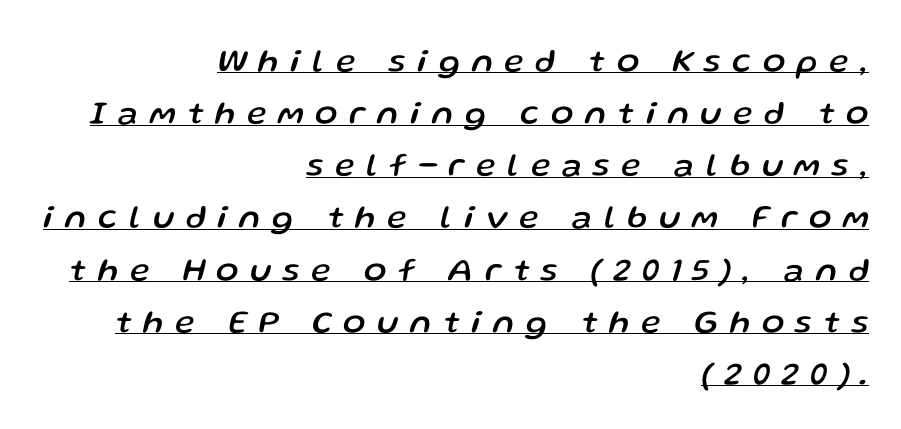
The image shows 33 px text type, italic (leaning right); set right-aligned, normal line spacing (1.58x), unusually wide letter spacing (+0.36 em), underlined; low stroke contrast and a medium x-height.
